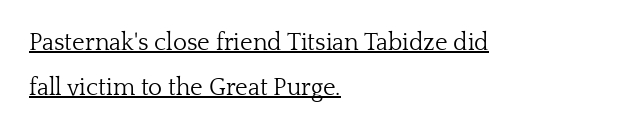
The image shows 24 px text type, upright; set left-aligned, line spacing 1.86x, normal letter spacing, underlined.
